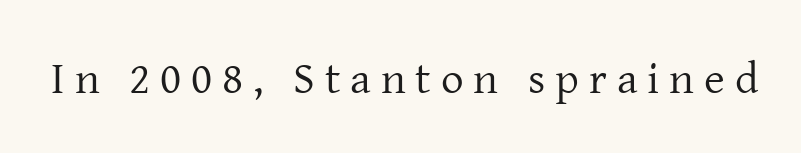
{"serif": "yes", "italic": "no", "bold": "no", "weight": "regular", "width": "normal", "stroke_contrast": "low", "x_height": "medium", "monospaced": "no", "underline": "no", "letter_spacing": "wide", "letter_spacing_em": 0.22, "glyph_px": 45}
